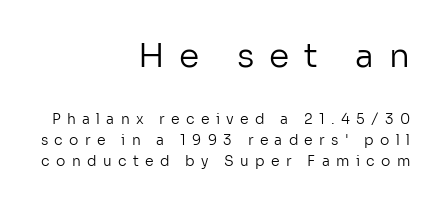
{"serif": "no", "italic": "no", "bold": "no", "weight": "regular", "width": "normal", "stroke_contrast": "low", "x_height": "medium", "monospaced": "no", "underline": "no", "align": "right", "line_spacing": "normal", "line_spacing_ratio": 1.5, "letter_spacing": "wide", "letter_spacing_em": 0.45, "larger_block": "first", "size_ratio": 2.36, "glyph_px": 33}
